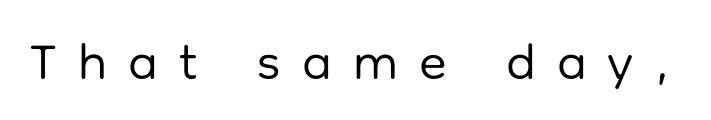
You could only call the tracking loose — the letters float apart. The type family on display is of the sans-serif kind. Heft: none added — not bold. The foot of each line stays bare and open. Think of a printed novel: that variable character pitch is what you see here. Posture: straight, roman, zero tilt.
